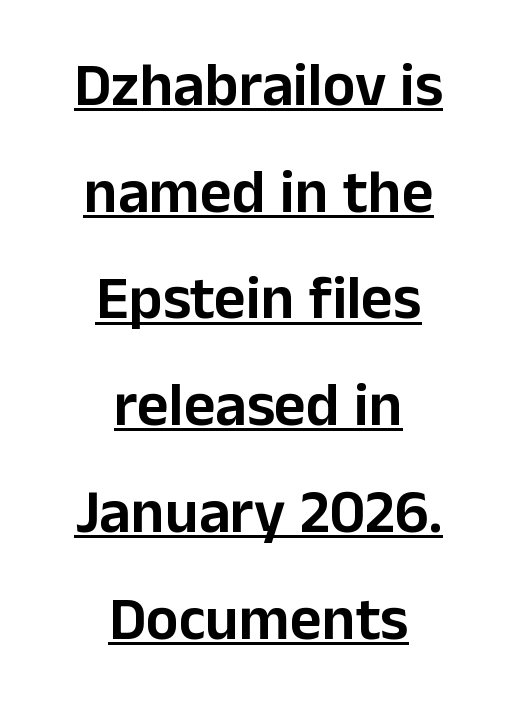
The setting favours the middle, as headings and verse often do. The lettering holds an erect, upright posture throughout. A continuous stroke trails under the words, as in a hyperlink. Proportional: the letters do not fall into vertical columns.
